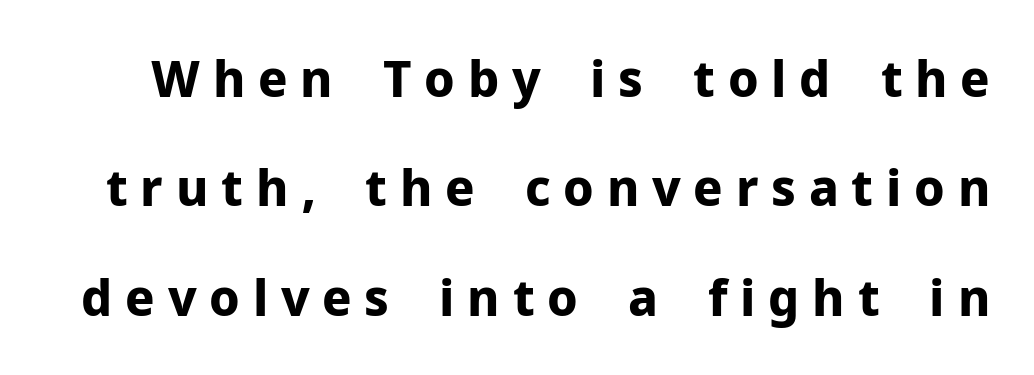
{"serif": "no", "italic": "no", "bold": "yes", "weight": "bold", "width": "normal", "stroke_contrast": "low", "x_height": "medium", "monospaced": "no", "underline": "no", "line_spacing": "loose", "line_spacing_ratio": 2.23, "letter_spacing": "wide", "letter_spacing_em": 0.26, "glyph_px": 49}
